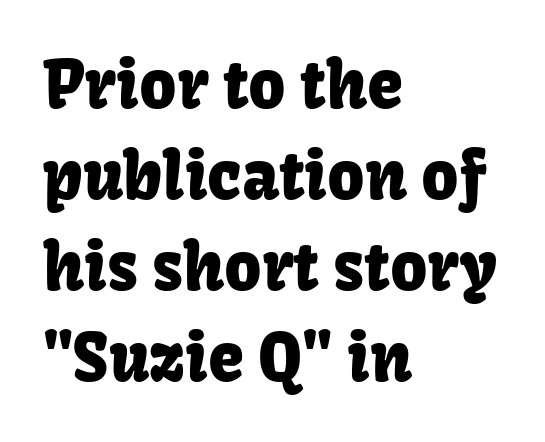
The image shows 65 px sans-serif type, upright; set left-aligned, normal line spacing (1.4x), normal letter spacing, not underlined; low stroke contrast and a medium x-height.
